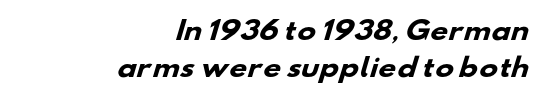
{"bold": "yes", "underline": "no", "align": "right", "line_spacing": "normal", "line_spacing_ratio": 1.47, "letter_spacing": "normal", "letter_spacing_em": 0.0, "glyph_px": 25}
